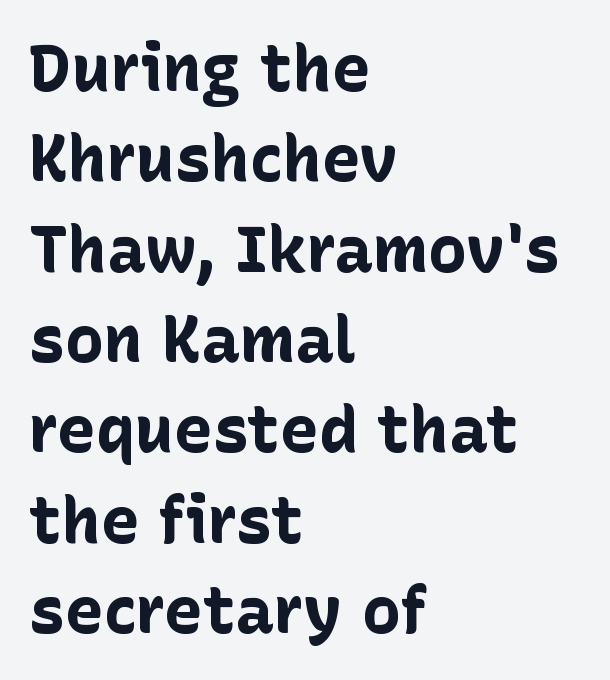
{"serif": "no", "italic": "no", "bold": "yes", "weight": "bold", "width": "normal", "stroke_contrast": "low", "x_height": "medium", "monospaced": "no", "underline": "no", "align": "left", "line_spacing": "normal", "line_spacing_ratio": 1.39, "letter_spacing": "normal", "letter_spacing_em": 0.0, "glyph_px": 65}
